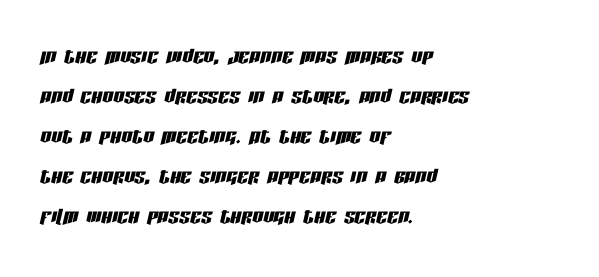
Q: Is the text italic (slanted)? A: Yes, it leans right by about 13 degrees.
Q: Is the text underlined? A: No.
Q: How is the paragraph aligned? A: Left-aligned.
Q: Is the spacing between letters normal or unusually wide? A: Normal.
Q: Is the spacing between lines tight, normal or loose? A: Normal.
